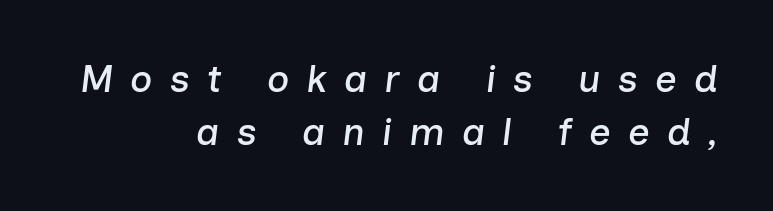
{"italic": "yes", "lean": "right", "slant_degrees": 7, "width": "normal", "stroke_contrast": "low", "x_height": "medium", "monospaced": "no", "underline": "no", "align": "right", "line_spacing": "normal", "line_spacing_ratio": 1.4, "letter_spacing": "wide", "letter_spacing_em": 0.45, "glyph_px": 38}
